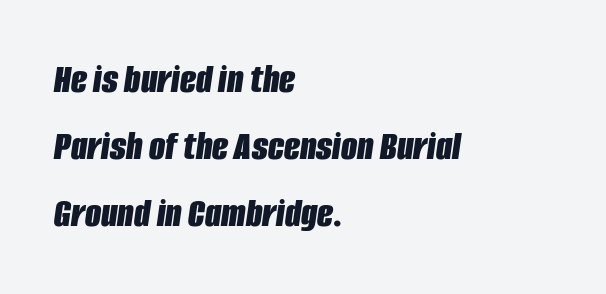
Q: Is the text bold? A: Yes.
Q: Is the text italic (slanted)? A: Yes, it leans right by about 8 degrees.
Q: Is the text underlined? A: No.
Q: How is the paragraph aligned? A: Left-aligned.
Q: Is the spacing between letters normal or unusually wide? A: Normal.
Q: Is the spacing between lines tight, normal or loose? A: Normal.
Q: Width (condensed, normal, or wide)? A: Condensed.
Q: Stroke contrast? A: Low.
Q: x-height? A: Large.
Q: Monospaced? A: No.
